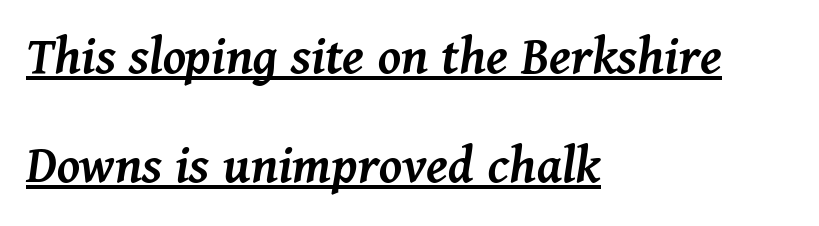
The image shows 56 px semibold type, italic (leaning right); set left-aligned, loose line spacing (1.94x), normal letter spacing, underlined; medium stroke contrast and a medium x-height.
